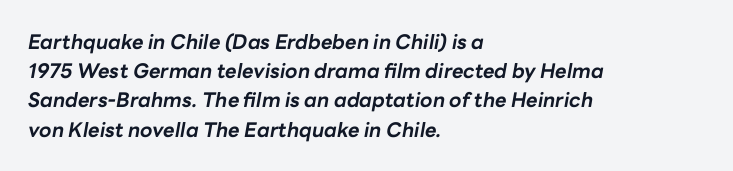
{"italic": "yes", "lean": "right", "slant_degrees": 10, "bold": "yes", "underline": "no", "align": "left", "line_spacing": "normal", "line_spacing_ratio": 1.46, "letter_spacing": "normal", "letter_spacing_em": 0.0, "glyph_px": 20}
